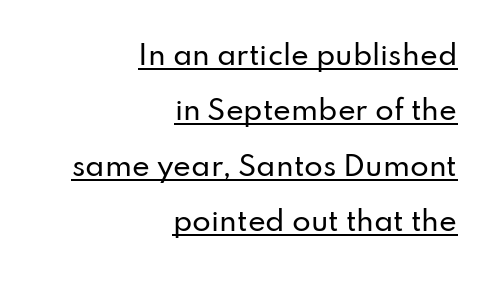
The image shows 27 px text type, upright; set right-aligned, loose line spacing (2.05x), normal letter spacing, underlined.
